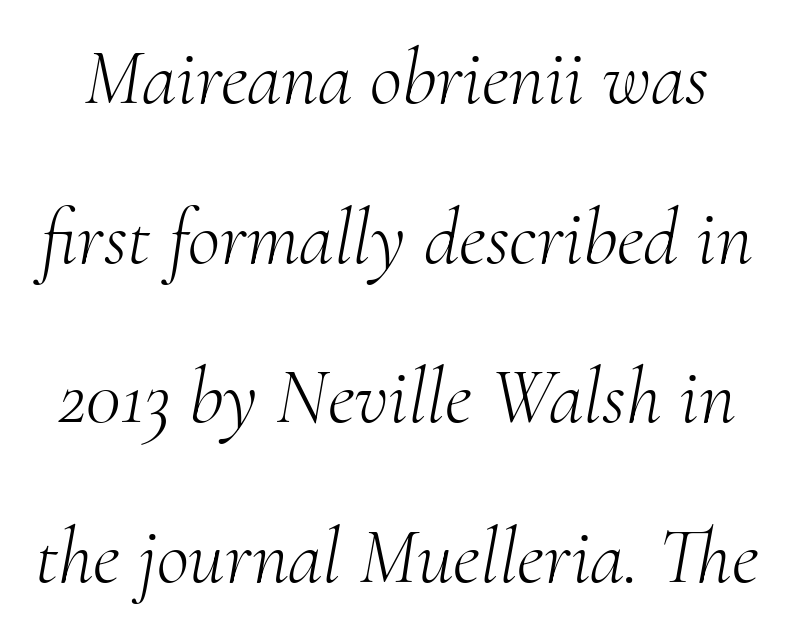
The image shows 79 px light serif type, italic (leaning right); set loose line spacing (2.02x), normal letter spacing, not underlined; medium stroke contrast and a small x-height.
